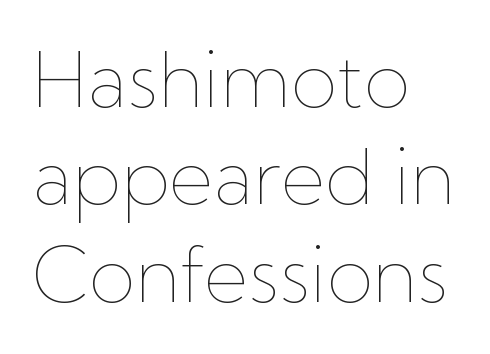
Q: Is the text bold? A: No.
Q: Is the text italic (slanted)? A: No, it is upright.
Q: Is the text underlined? A: No.
Q: How is the paragraph aligned? A: Left-aligned.
Q: Is the spacing between letters normal or unusually wide? A: Normal.
Q: Is the spacing between lines tight, normal or loose? A: Normal.
Q: Width (condensed, normal, or wide)? A: Normal.
Q: Stroke contrast? A: Low.
Q: x-height? A: Medium.
Q: Monospaced? A: No.
